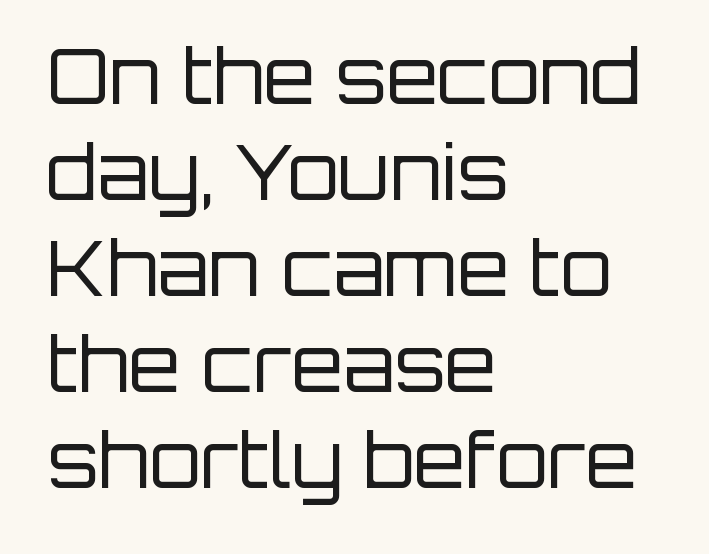
The image shows 75 px regular-weight sans-serif type, upright; set left-aligned, normal line spacing (1.28x), normal letter spacing, not underlined; low stroke contrast and a large x-height.
